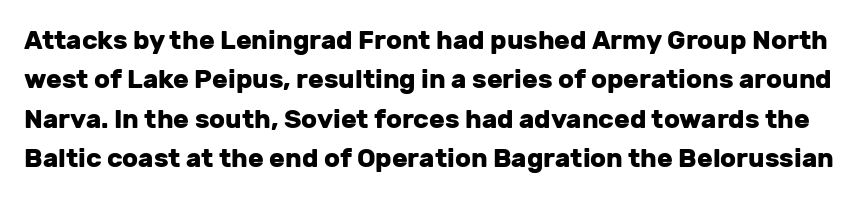
{"italic": "no", "bold": "yes", "underline": "no", "line_spacing": "normal", "line_spacing_ratio": 1.51, "letter_spacing": "normal", "letter_spacing_em": 0.0, "glyph_px": 26}
